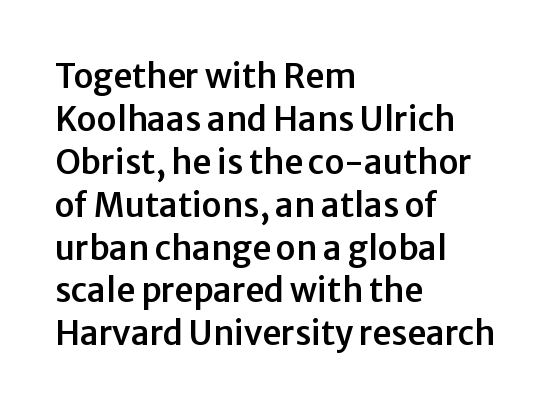
Think of a printed novel: that variable character pitch is what you see here. How would I describe the line gaps? Plain and ordinary. A typesetter would mark this as roman, not italic. Nope, no serifs anywhere on these letters.
